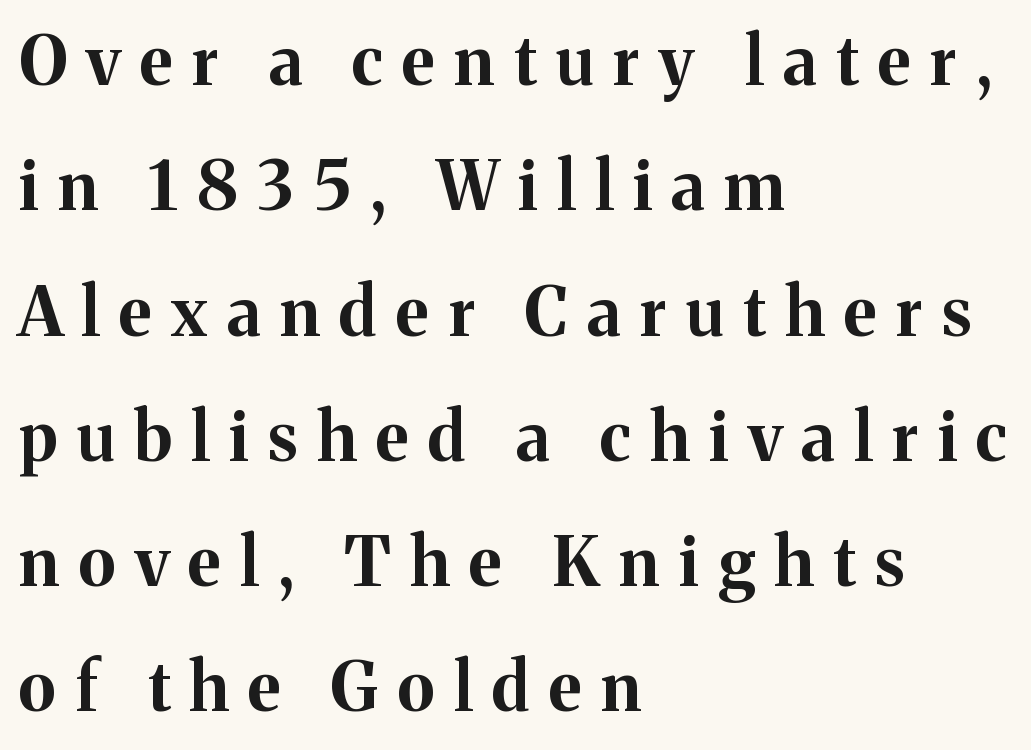
Q: Is the text bold? A: Yes.
Q: Is the text italic (slanted)? A: No, it is upright.
Q: Is the typeface a serif or a sans-serif typeface? A: Serif.
Q: Is the text underlined? A: No.
Q: How is the paragraph aligned? A: Left-aligned.
Q: Is the spacing between letters normal or unusually wide? A: Unusually wide.
Q: Width (condensed, normal, or wide)? A: Normal.
Q: Stroke contrast? A: Medium.
Q: x-height? A: Medium.
Q: Monospaced? A: No.
